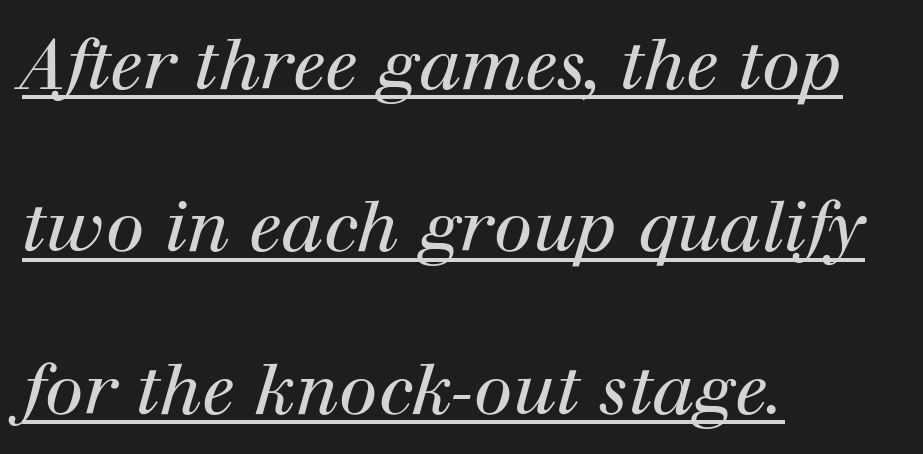
Q: Is the text bold? A: No.
Q: Is the text italic (slanted)? A: Yes, it leans right by about 12 degrees.
Q: Is the typeface a serif or a sans-serif typeface? A: Serif.
Q: Is the text underlined? A: Yes.
Q: How is the paragraph aligned? A: Left-aligned.
Q: Is the spacing between letters normal or unusually wide? A: Normal.
Q: Is the spacing between lines tight, normal or loose? A: Loose.
Q: Width (condensed, normal, or wide)? A: Normal.
Q: Stroke contrast? A: High.
Q: x-height? A: Medium.
Q: Monospaced? A: No.
